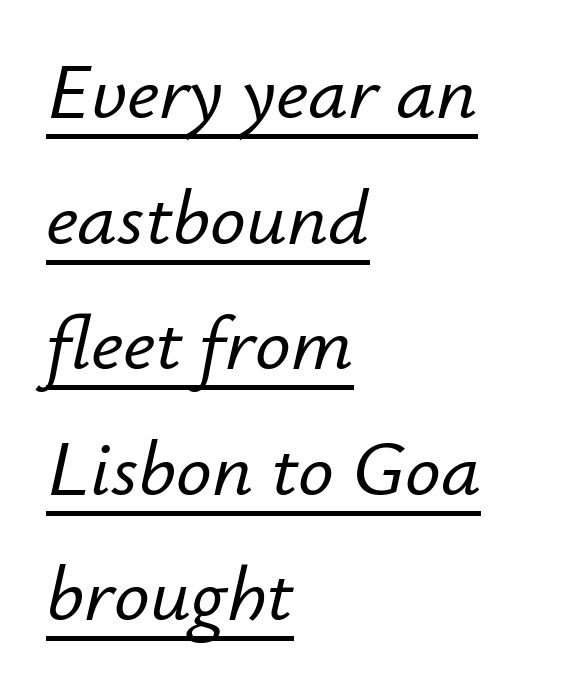
The image shows 79 px text type, italic (leaning right); set left-aligned, normal line spacing (1.59x), normal letter spacing, underlined; low stroke contrast and a small x-height.
